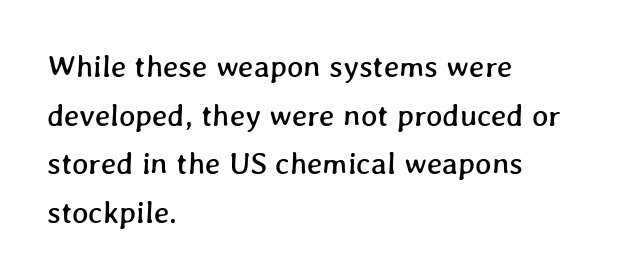
Line spacing here is normal. How are the letters spaced? Ordinarily, with no added tracking. The paragraph has a hard left edge and a soft right edge. You could not count columns in this text — the font is proportionally spaced.
